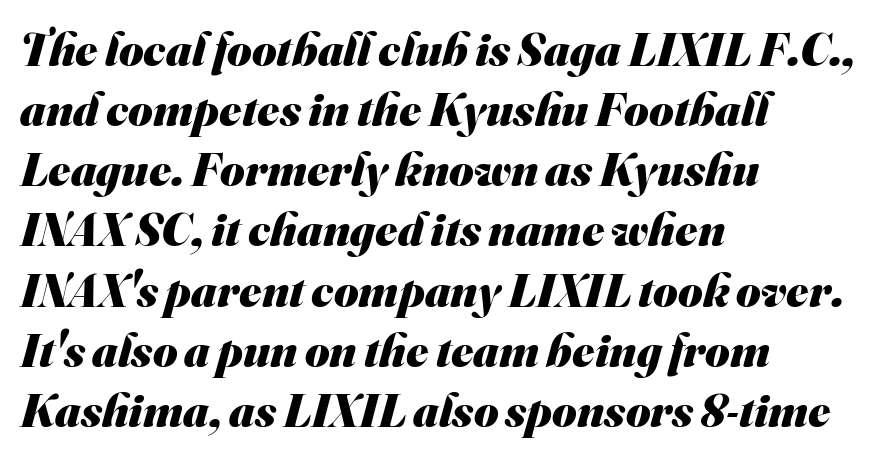
Q: Is the text bold? A: Yes.
Q: Is the typeface a serif or a sans-serif typeface? A: Sans-serif.
Q: Is the text underlined? A: No.
Q: How is the paragraph aligned? A: Left-aligned.
Q: Is the spacing between letters normal or unusually wide? A: Normal.
Q: Is the spacing between lines tight, normal or loose? A: Normal.
Q: Width (condensed, normal, or wide)? A: Normal.
Q: Stroke contrast? A: Medium.
Q: x-height? A: Small.
Q: Monospaced? A: No.
